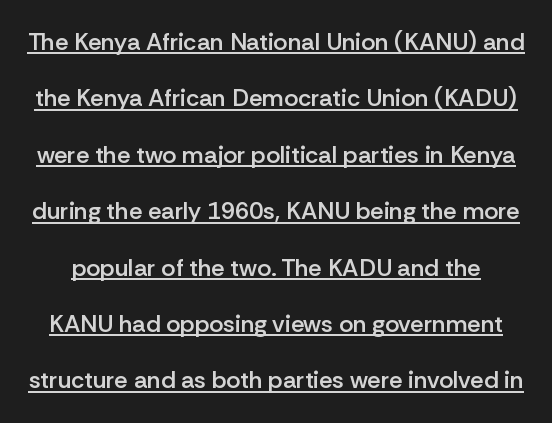
The typesetting leans somewhat heavy: a semibold. Characters follow at the spacing the type designer built in. You can see a thin bar hugging the bottom of the glyphs. Leading is clearly above the norm, producing a sparse column. The letters stand upright; this is a roman face.
